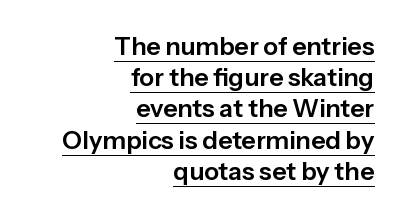
{"italic": "no", "underline": "yes", "align": "right", "line_spacing": "normal", "line_spacing_ratio": 1.25, "letter_spacing": "normal", "letter_spacing_em": 0.0, "glyph_px": 25}
